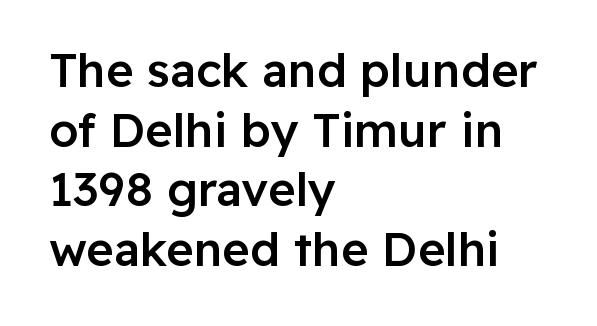
Varying glyph widths throughout — classic text-font behaviour. No feet cap the strokes, marking this as sans-serif type. Is the block centered? No — it sits flush against the left margin. The letterforms sit shoulder to shoulder at normal distance.
